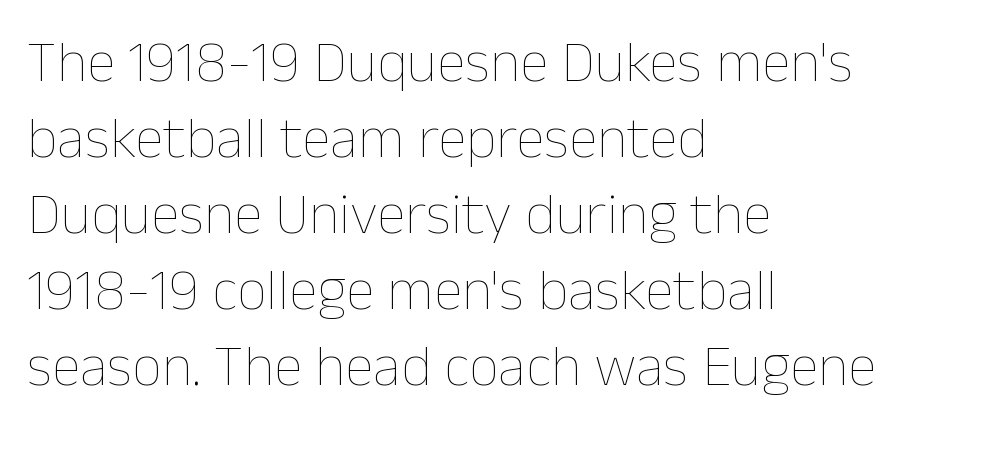
Heft: none added — not bold. Rendered with straight, roman letterforms. The block of text has a typical density, with ordinary space between rows. The letters advance in unequal steps, a hallmark of proportional type. Has an underline been added? It has not.
